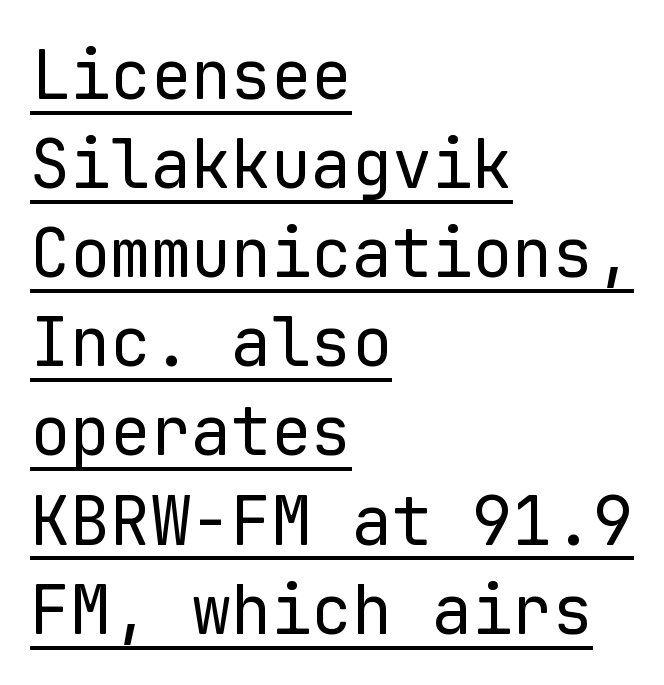
Q: Is the text bold? A: No.
Q: Is the text italic (slanted)? A: No, it is upright.
Q: Is the typeface a serif or a sans-serif typeface? A: Sans-serif.
Q: Is the text underlined? A: Yes.
Q: How is the paragraph aligned? A: Left-aligned.
Q: Is the spacing between letters normal or unusually wide? A: Normal.
Q: Is the spacing between lines tight, normal or loose? A: Normal.
Q: Width (condensed, normal, or wide)? A: Normal.
Q: Stroke contrast? A: Low.
Q: x-height? A: Medium.
Q: Monospaced? A: Yes.
